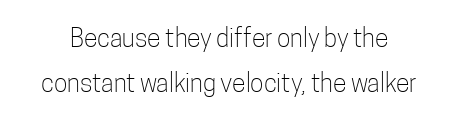
{"italic": "no", "bold": "no", "underline": "no", "line_spacing_ratio": 1.82, "letter_spacing": "normal", "letter_spacing_em": 0.0, "glyph_px": 25}
